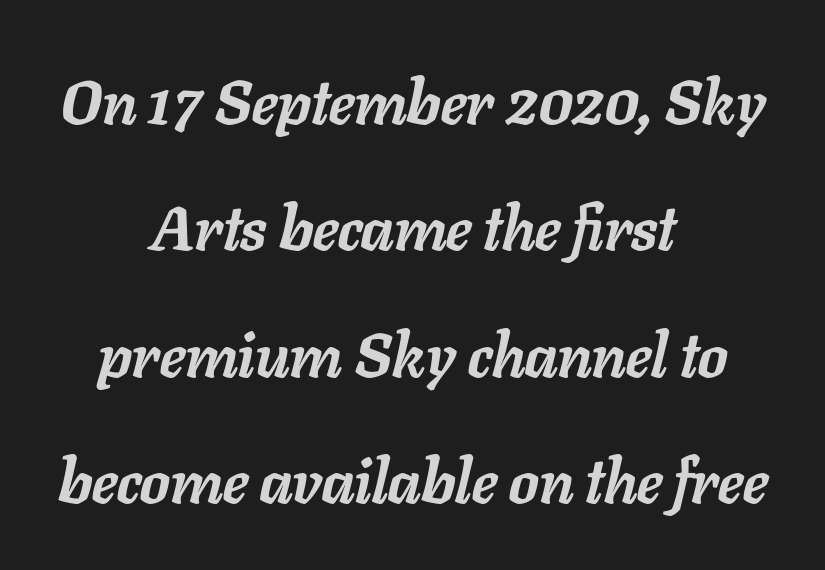
Q: Is the text bold? A: Yes.
Q: Is the text italic (slanted)? A: Yes, it leans right by about 11 degrees.
Q: Is the text underlined? A: No.
Q: How is the paragraph aligned? A: Centered.
Q: Is the spacing between letters normal or unusually wide? A: Normal.
Q: Is the spacing between lines tight, normal or loose? A: Loose.
Q: Width (condensed, normal, or wide)? A: Normal.
Q: Stroke contrast? A: Low.
Q: x-height? A: Medium.
Q: Monospaced? A: No.
